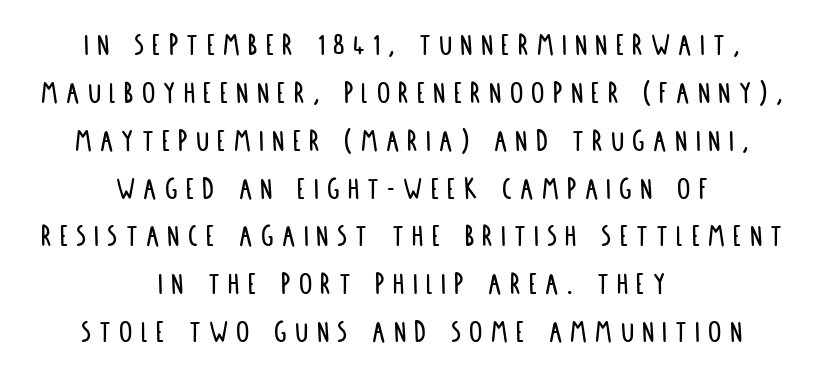
The image shows 33 px condensed sans-serif type, upright; set centered, normal line spacing (1.45x), unusually wide letter spacing (+0.25 em), not underlined; low stroke contrast and a large x-height.
